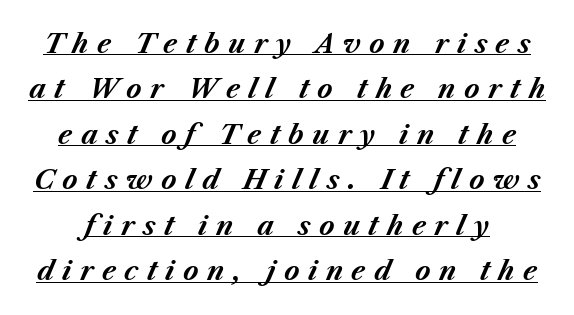
Q: Is the text bold? A: Yes.
Q: Is the text italic (slanted)? A: Yes, it leans right by about 23 degrees.
Q: Is the text underlined? A: Yes.
Q: Is the spacing between letters normal or unusually wide? A: Unusually wide.
